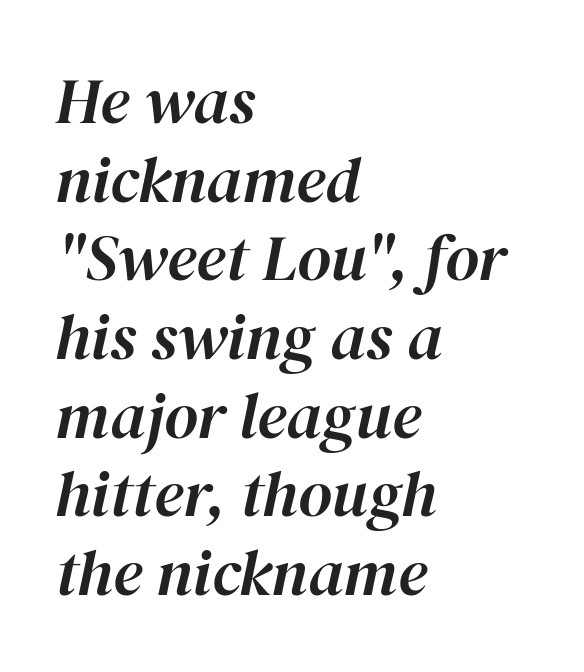
The image shows 65 px text type, italic (leaning right); set left-aligned, line spacing 1.21x, normal letter spacing, not underlined; high stroke contrast and a medium x-height.
